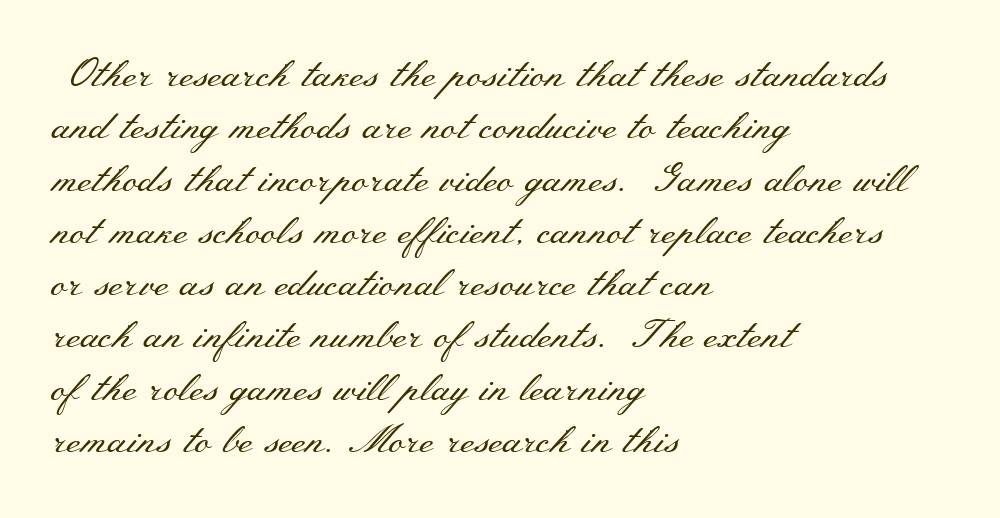
Q: Is the text bold? A: No.
Q: Is the text italic (slanted)? A: Yes.
Q: Is the typeface a serif or a sans-serif typeface? A: Serif.
Q: Is the text underlined? A: No.
Q: How is the paragraph aligned? A: Left-aligned.
Q: Is the spacing between letters normal or unusually wide? A: Normal.
Q: Is the spacing between lines tight, normal or loose? A: Normal.
Q: Width (condensed, normal, or wide)? A: Wide.
Q: Stroke contrast? A: Medium.
Q: x-height? A: Small.
Q: Monospaced? A: No.
